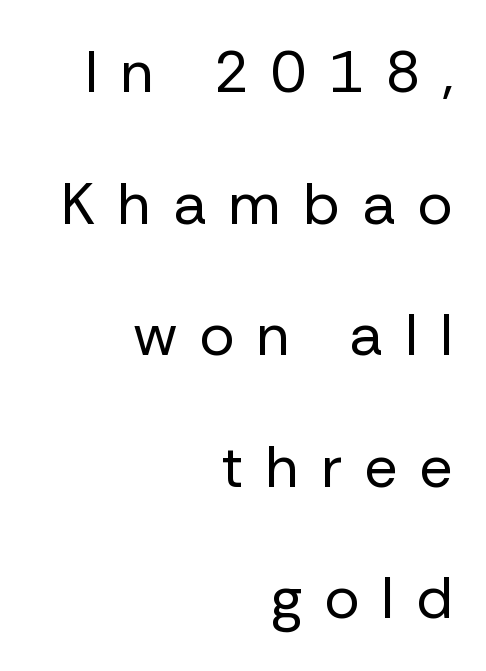
Q: Is the text bold? A: No.
Q: Is the text italic (slanted)? A: No, it is upright.
Q: Is the typeface a serif or a sans-serif typeface? A: Sans-serif.
Q: Is the text underlined? A: No.
Q: How is the paragraph aligned? A: Right-aligned.
Q: Is the spacing between letters normal or unusually wide? A: Unusually wide.
Q: Is the spacing between lines tight, normal or loose? A: Loose.
Q: Width (condensed, normal, or wide)? A: Normal.
Q: Stroke contrast? A: Low.
Q: x-height? A: Medium.
Q: Monospaced? A: No.
